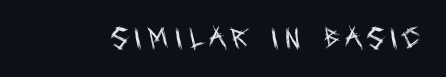
The image shows 23 px text type, upright; set unusually wide letter spacing (+0.29 em), not underlined.
